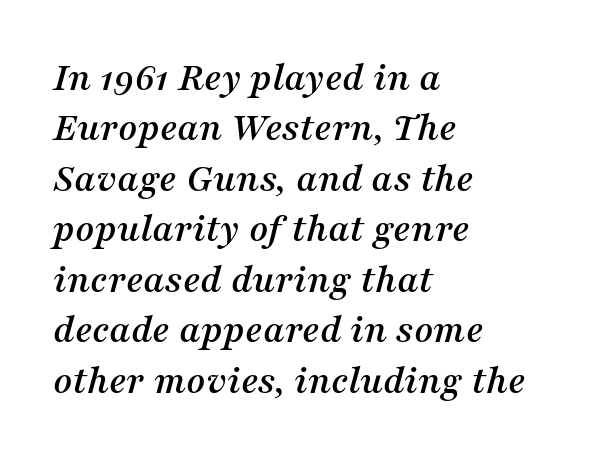
Q: Is the text italic (slanted)? A: Yes, it leans right by about 16 degrees.
Q: Is the typeface a serif or a sans-serif typeface? A: Serif.
Q: Is the text underlined? A: No.
Q: How is the paragraph aligned? A: Left-aligned.
Q: Is the spacing between letters normal or unusually wide? A: Normal.
Q: Width (condensed, normal, or wide)? A: Normal.
Q: Stroke contrast? A: Medium.
Q: x-height? A: Medium.
Q: Monospaced? A: No.
